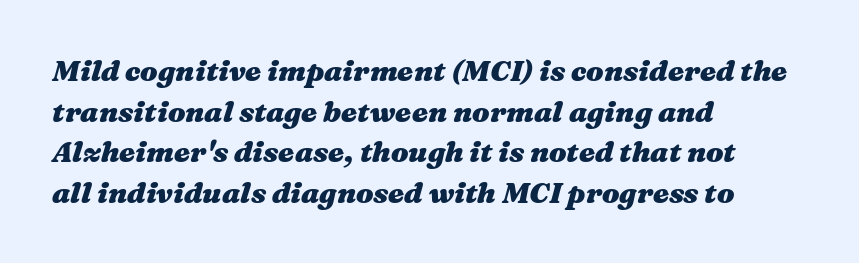
Q: Is the text bold? A: Yes.
Q: Is the text italic (slanted)? A: Yes, it leans right by about 16 degrees.
Q: Is the text underlined? A: No.
Q: How is the paragraph aligned? A: Left-aligned.
Q: Is the spacing between letters normal or unusually wide? A: Normal.
Q: Is the spacing between lines tight, normal or loose? A: Normal.
Q: Width (condensed, normal, or wide)? A: Wide.
Q: Stroke contrast? A: Medium.
Q: x-height? A: Medium.
Q: Monospaced? A: No.
